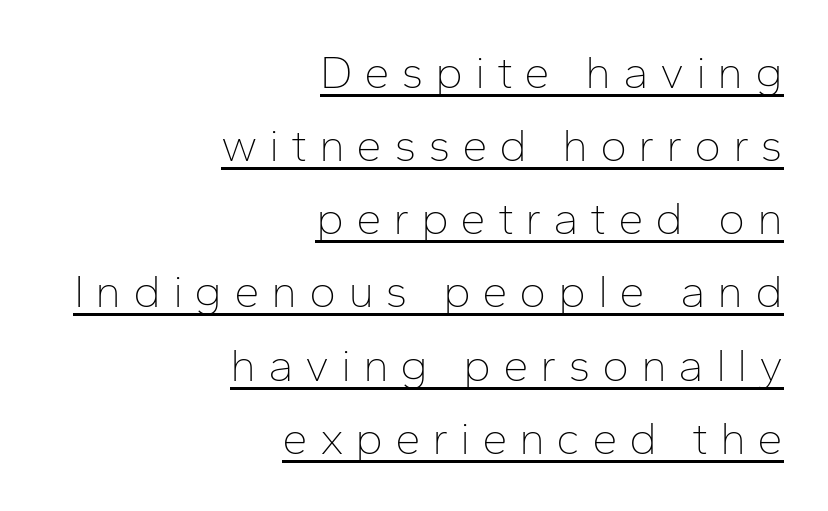
{"serif": "no", "italic": "no", "bold": "no", "weight": "thin", "width": "normal", "stroke_contrast": "low", "x_height": "medium", "monospaced": "no", "underline": "yes", "align": "right", "line_spacing": "normal", "line_spacing_ratio": 1.59, "letter_spacing": "wide", "letter_spacing_em": 0.25, "glyph_px": 46}
